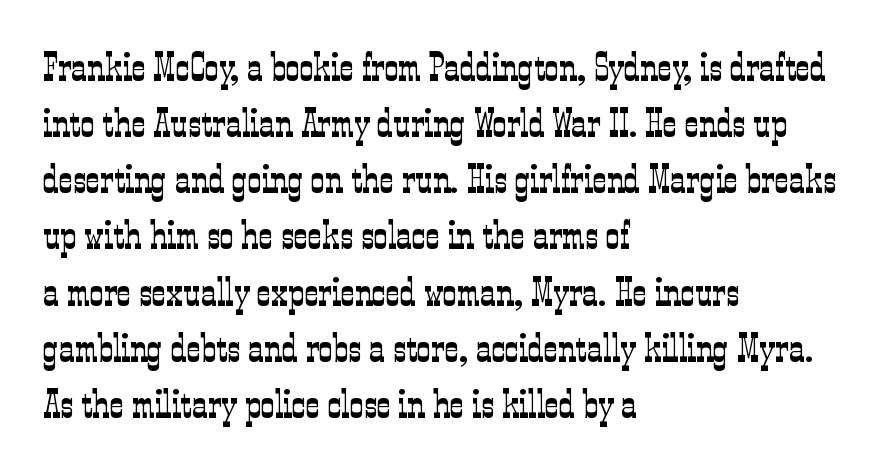
The image shows 39 px light, condensed serif type, upright; set left-aligned, normal line spacing (1.44x), normal letter spacing, not underlined; low stroke contrast and a medium x-height.
